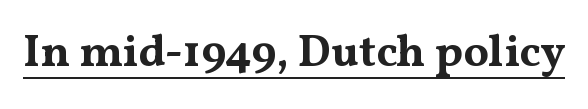
The image shows 45 px bold, wide serif type, upright; set normal letter spacing, underlined; medium stroke contrast and a medium x-height.
